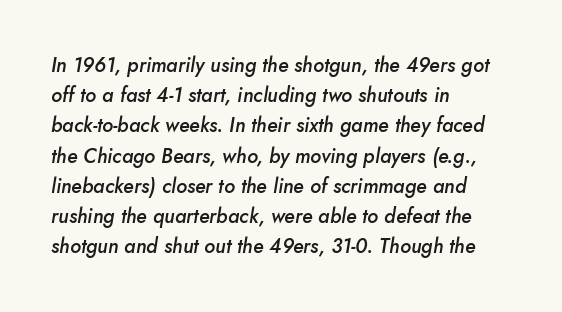
Yep, that's italic — everything's leaning. Left-aligned paragraph, ragged on the right. Vertical spacing — default. Check under the words: just untouched page.
